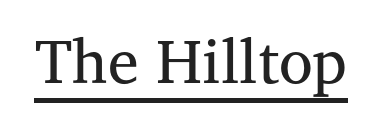
The image shows 62 px regular-weight serif type, upright; set normal letter spacing, underlined; medium stroke contrast and a medium x-height.
